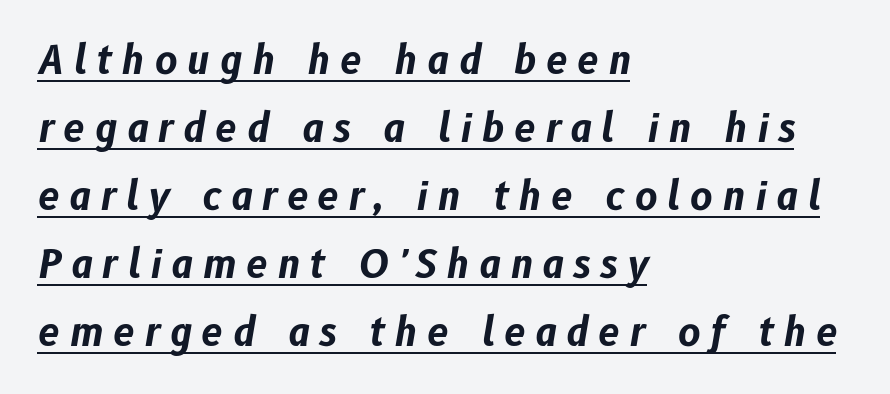
The image shows 38 px bold type, italic (leaning right); set left-aligned, line spacing 1.79x, unusually wide letter spacing (+0.26 em), underlined; low stroke contrast and a medium x-height.
